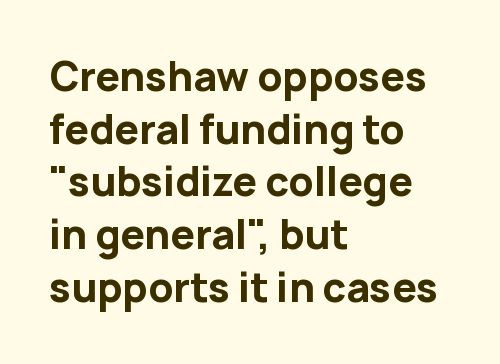
The image shows 39 px bold sans-serif type, upright; set left-aligned, normal line spacing (1.35x), normal letter spacing, not underlined; low stroke contrast and a medium x-height.
